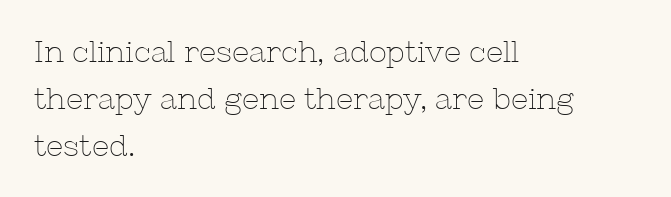
Does the leading feel generous? No, just average. Heaviness? Minimal to ordinary, like unemphasized prose. The glyphs in this specimen are seriffed. Alignment: flush left. A roman cut, with each character standing at attention. No word sits above an underline.
